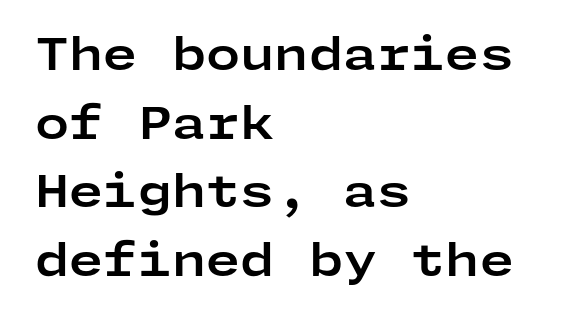
Q: Is the text bold? A: Yes.
Q: Is the text italic (slanted)? A: No, it is upright.
Q: Is the typeface a serif or a sans-serif typeface? A: Sans-serif.
Q: Is the text underlined? A: No.
Q: How is the paragraph aligned? A: Left-aligned.
Q: Is the spacing between letters normal or unusually wide? A: Normal.
Q: Is the spacing between lines tight, normal or loose? A: Normal.
Q: Width (condensed, normal, or wide)? A: Wide.
Q: Stroke contrast? A: Low.
Q: x-height? A: Medium.
